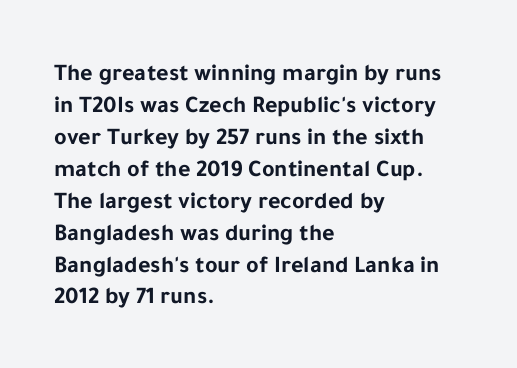
How are the letters spaced? Ordinarily, with no added tracking. Left-aligned paragraph, ragged on the right. The rows are spaced the way most documents space them. The glyphs are unaccompanied by any horizontal stroke below them. Weight check: bold — yes, fully. Ordinary non-slanted type is in use.
